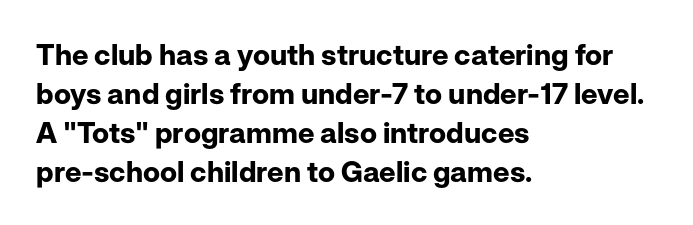
The image shows 29 px bold sans-serif type, upright; set left-aligned, normal line spacing (1.34x), normal letter spacing, not underlined; low stroke contrast and a medium x-height.
